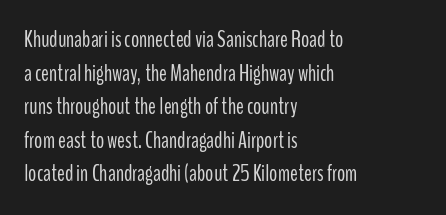
Q: Is the text bold? A: No.
Q: Is the text italic (slanted)? A: No, it is upright.
Q: Is the text underlined? A: No.
Q: How is the paragraph aligned? A: Left-aligned.
Q: Is the spacing between letters normal or unusually wide? A: Normal.
Q: Is the spacing between lines tight, normal or loose? A: Normal.
